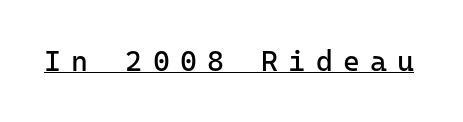
The image shows 29 px regular-weight sans-serif type, upright, monospaced; set unusually wide letter spacing (+0.35 em), underlined; low stroke contrast and a medium x-height.
